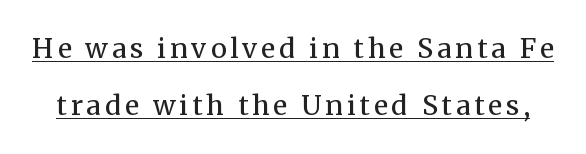
{"italic": "no", "bold": "no", "underline": "yes", "line_spacing": "loose", "line_spacing_ratio": 2.1, "glyph_px": 27}
